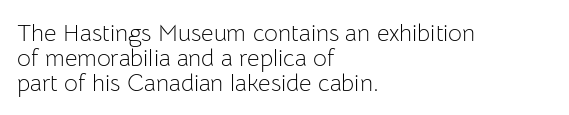
Q: Is the text bold? A: No.
Q: Is the text italic (slanted)? A: No, it is upright.
Q: Is the text underlined? A: No.
Q: How is the paragraph aligned? A: Left-aligned.
Q: Is the spacing between letters normal or unusually wide? A: Normal.
Q: Is the spacing between lines tight, normal or loose? A: Tight.
